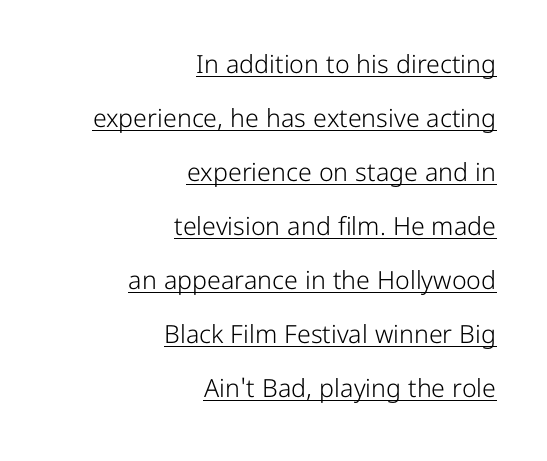
The image shows 25 px text type, upright; set right-aligned, loose line spacing (2.16x), normal letter spacing, underlined.
